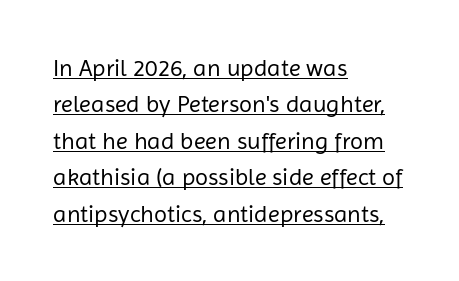
The image shows 24 px text type, upright; set left-aligned, normal line spacing (1.52x), normal letter spacing, underlined.
